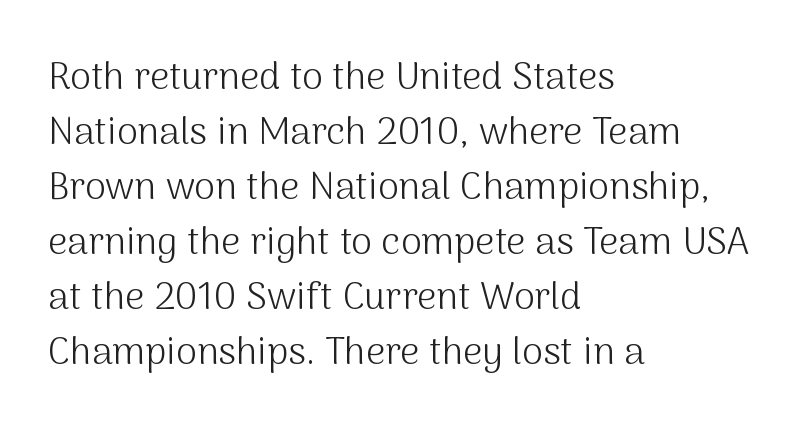
Q: Is the text bold? A: No.
Q: Is the text italic (slanted)? A: No, it is upright.
Q: Is the typeface a serif or a sans-serif typeface? A: Sans-serif.
Q: Is the text underlined? A: No.
Q: How is the paragraph aligned? A: Left-aligned.
Q: Is the spacing between letters normal or unusually wide? A: Normal.
Q: Is the spacing between lines tight, normal or loose? A: Normal.
Q: Width (condensed, normal, or wide)? A: Normal.
Q: Stroke contrast? A: Medium.
Q: x-height? A: Medium.
Q: Monospaced? A: No.
